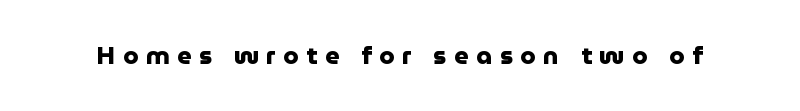
Q: Is the text bold? A: Yes.
Q: Is the text italic (slanted)? A: No, it is upright.
Q: Is the text underlined? A: No.
Q: Is the spacing between letters normal or unusually wide? A: Unusually wide.
